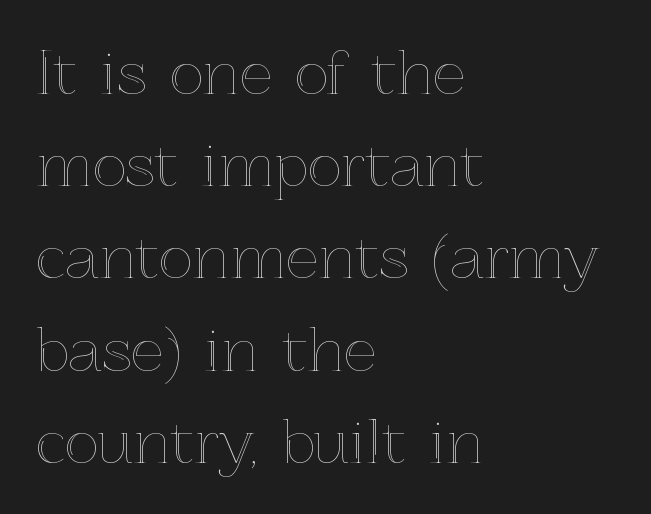
{"italic": "no", "width": "normal", "x_height": "medium", "monospaced": "no", "underline": "no", "align": "left", "line_spacing": "normal", "line_spacing_ratio": 1.59, "letter_spacing": "normal", "letter_spacing_em": 0.0, "glyph_px": 58}
